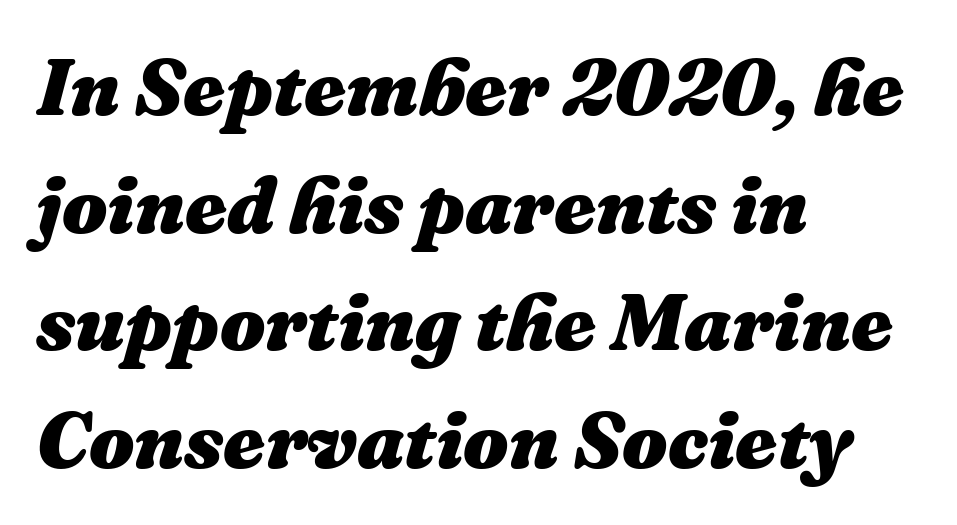
{"italic": "yes", "lean": "right", "slant_degrees": 16, "bold": "yes", "weight": "heavy", "width": "normal", "stroke_contrast": "medium", "x_height": "medium", "monospaced": "no", "underline": "no", "align": "left", "line_spacing": "normal", "line_spacing_ratio": 1.47, "letter_spacing": "normal", "letter_spacing_em": 0.0, "glyph_px": 80}
